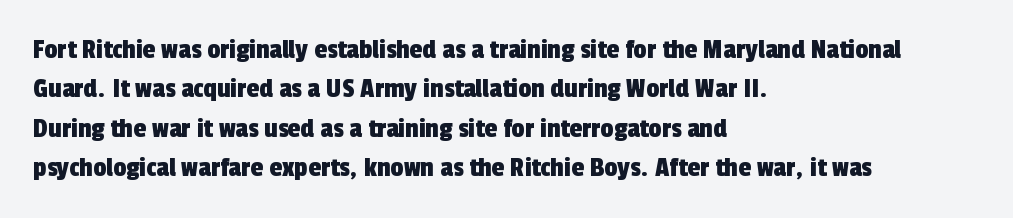
Stroke terminals: plain, sans-serif. Reading down the column, the eye jumps a familiar distance to each next line. The rendering uses natural spacing where letterforms have individual widths. The horizontal fit of the characters is conventional and even. Left-aligned paragraph, ragged on the right. Underline: absent.
